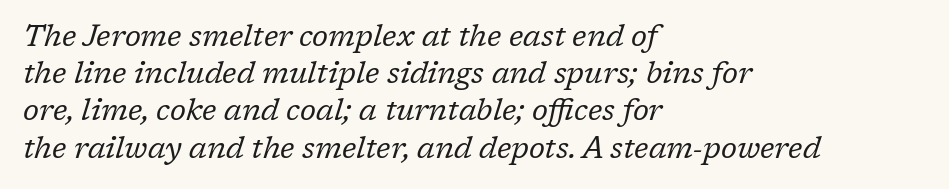
{"serif": "yes", "italic": "yes", "lean": "right", "slant_degrees": 17, "bold": "no", "weight": "regular", "width": "normal", "stroke_contrast": "low", "x_height": "medium", "monospaced": "no", "underline": "no", "align": "left", "line_spacing_ratio": 1.24, "letter_spacing": "normal", "letter_spacing_em": 0.0, "glyph_px": 30}
